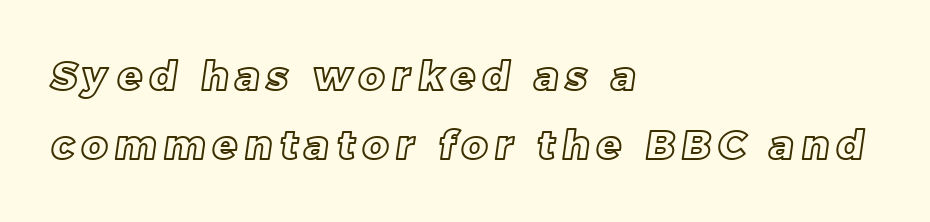
The image shows 40 px text type; set left-aligned, line spacing 1.72x, not underlined; a large x-height.
